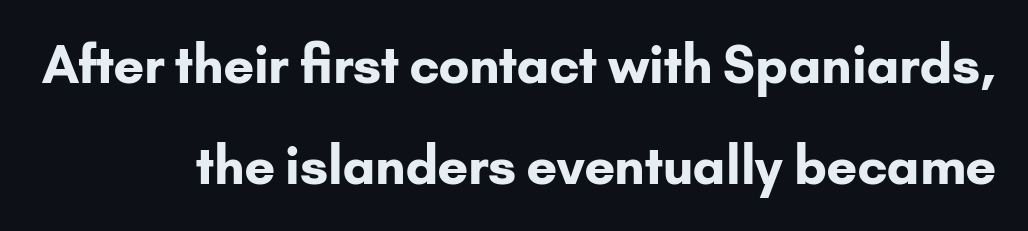
{"serif": "no", "italic": "no", "bold": "yes", "weight": "bold", "width": "normal", "stroke_contrast": "low", "x_height": "small", "monospaced": "no", "underline": "no", "line_spacing": "loose", "line_spacing_ratio": 1.99, "letter_spacing": "normal", "letter_spacing_em": 0.0, "glyph_px": 51}
